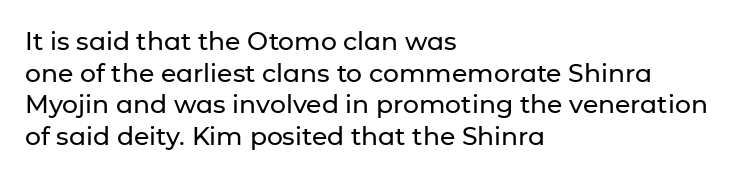
The image shows 25 px text type, upright; set left-aligned, normal line spacing (1.27x), normal letter spacing, not underlined.
